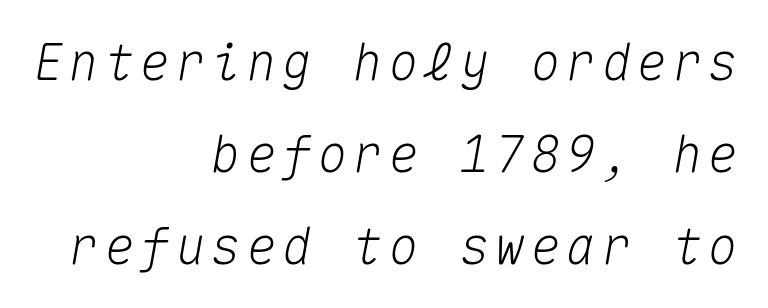
Q: Is the text italic (slanted)? A: Yes, it leans right by about 10 degrees.
Q: Is the text underlined? A: No.
Q: How is the paragraph aligned? A: Right-aligned.
Q: Width (condensed, normal, or wide)? A: Normal.
Q: Stroke contrast? A: Medium.
Q: x-height? A: Medium.
Q: Monospaced? A: Yes.
